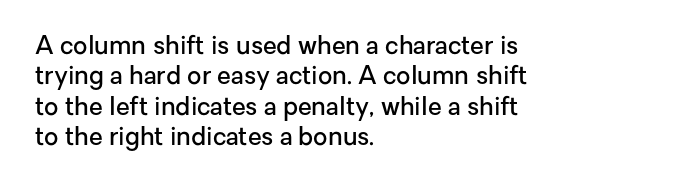
This is moderately heavy type, rendered in semibold. The lines are quadded left. The words here are not underlined. Look at the tracking — it's just the regular setting, nothing added. No italicization has been applied; the sample stays upright.
